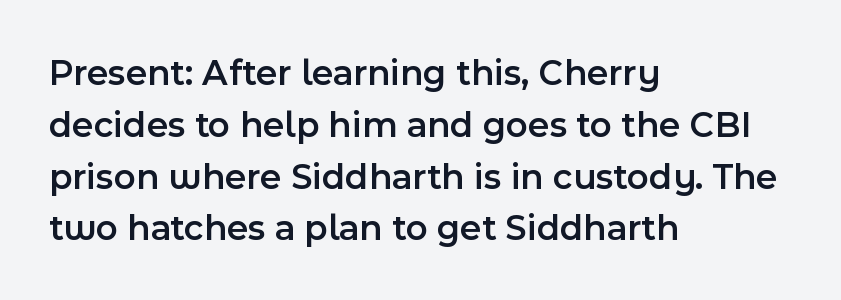
Q: Is the text bold? A: Semi-bold.
Q: Is the text italic (slanted)? A: No, it is upright.
Q: Is the typeface a serif or a sans-serif typeface? A: Sans-serif.
Q: Is the text underlined? A: No.
Q: How is the paragraph aligned? A: Left-aligned.
Q: Is the spacing between letters normal or unusually wide? A: Normal.
Q: Is the spacing between lines tight, normal or loose? A: Normal.
Q: Width (condensed, normal, or wide)? A: Normal.
Q: x-height? A: Medium.
Q: Monospaced? A: No.
